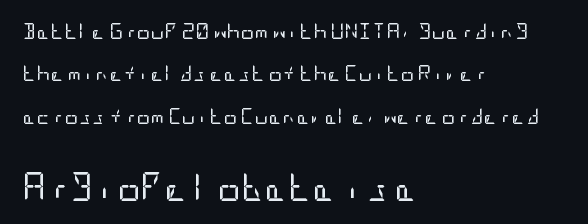
Q: Is the text bold? A: No.
Q: Is the text italic (slanted)? A: No, it is upright.
Q: Is the typeface a serif or a sans-serif typeface? A: Sans-serif.
Q: Is the text underlined? A: No.
Q: How is the paragraph aligned? A: Left-aligned.
Q: Is the spacing between letters normal or unusually wide? A: Normal.
Q: Is the spacing between lines tight, normal or loose? A: Loose.
Q: Which block of text is set in a larger size, the first (top) or the second (bottom)? A: The second (bottom) one.
Q: Width (condensed, normal, or wide)? A: Condensed.
Q: Stroke contrast? A: Low.
Q: x-height? A: Large.
